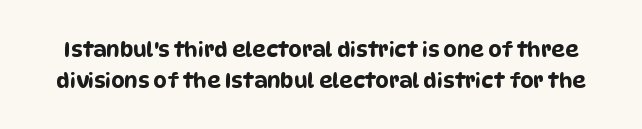
The image shows 21 px text type; set normal line spacing (1.46x), normal letter spacing, not underlined.
